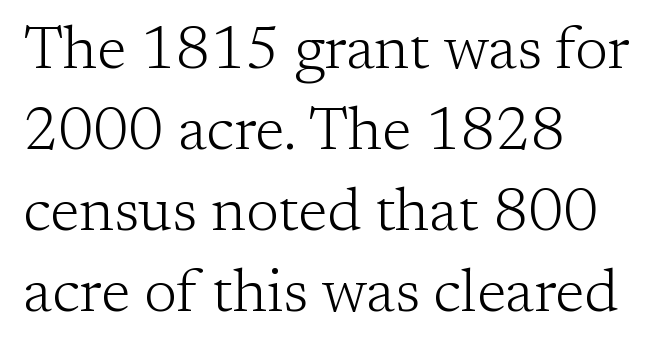
{"serif": "yes", "italic": "no", "bold": "no", "weight": "light", "width": "normal", "stroke_contrast": "low", "x_height": "medium", "monospaced": "no", "underline": "no", "align": "left", "line_spacing": "normal", "line_spacing_ratio": 1.35, "letter_spacing": "normal", "letter_spacing_em": 0.0, "glyph_px": 60}
